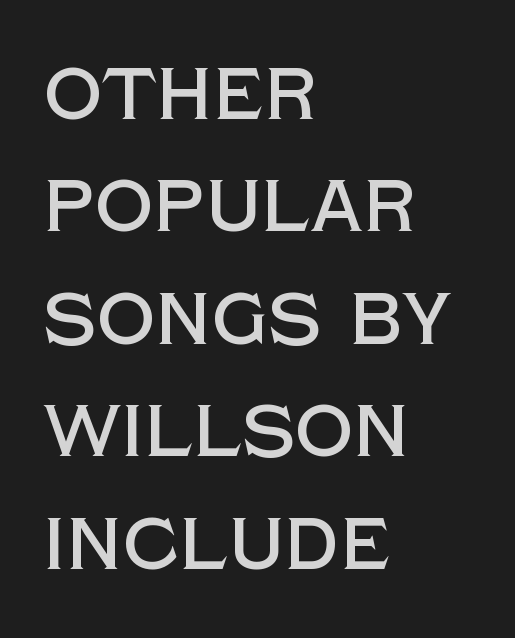
Q: Is the text italic (slanted)? A: No, it is upright.
Q: Is the typeface a serif or a sans-serif typeface? A: Sans-serif.
Q: Is the text underlined? A: No.
Q: How is the paragraph aligned? A: Left-aligned.
Q: Is the spacing between letters normal or unusually wide? A: Normal.
Q: Is the spacing between lines tight, normal or loose? A: Normal.
Q: Width (condensed, normal, or wide)? A: Normal.
Q: x-height? A: Large.
Q: Monospaced? A: No.
